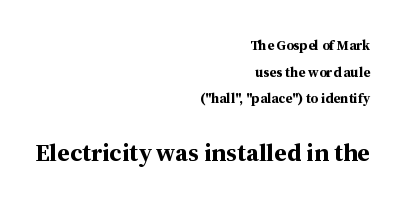
Q: Is the text bold? A: Yes.
Q: Is the text italic (slanted)? A: No, it is upright.
Q: Is the text underlined? A: No.
Q: How is the paragraph aligned? A: Right-aligned.
Q: Is the spacing between letters normal or unusually wide? A: Normal.
Q: Is the spacing between lines tight, normal or loose? A: Loose.
Q: Which block of text is set in a larger size, the first (top) or the second (bottom)? A: The second (bottom) one.
